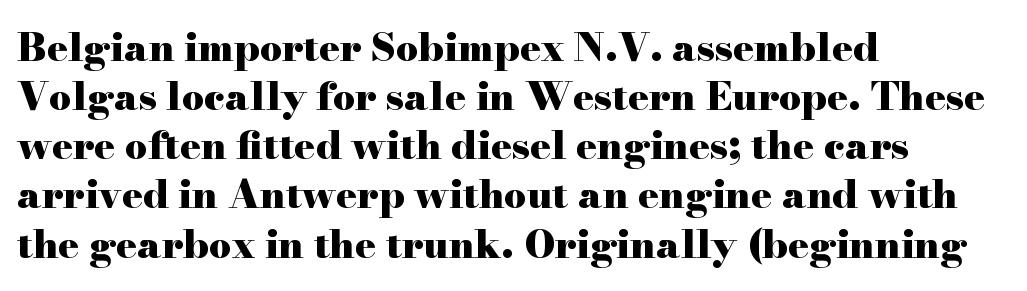
The image shows 39 px heavy, wide serif type, upright; set left-aligned, normal line spacing (1.26x), normal letter spacing, not underlined; high stroke contrast and a small x-height.
